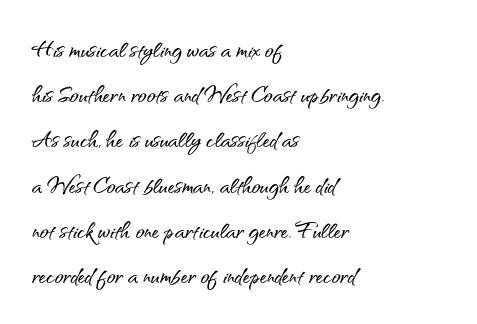
The ragged edge is on the right, which tells us the setting is flush left. I'd call this a sans setting — the letters go barefoot. Do the characters align in a grid? No, the font is proportional. Normally led — the rows are evenly, conventionally spaced. The specimen omits any rule beneath the text block's lines.
